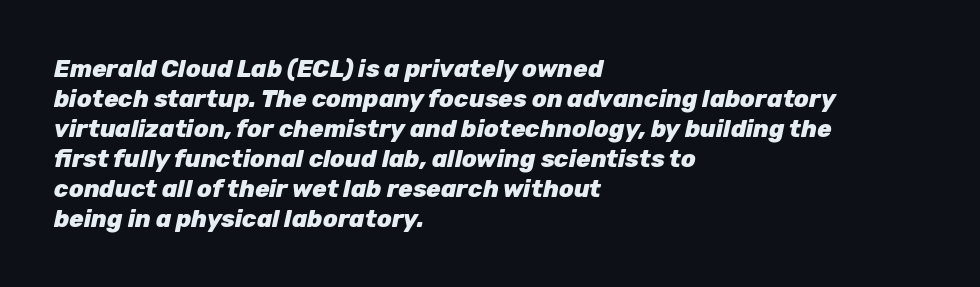
The image shows 24 px bold type, italic (leaning right); set left-aligned, normal line spacing (1.25x), normal letter spacing, not underlined.
